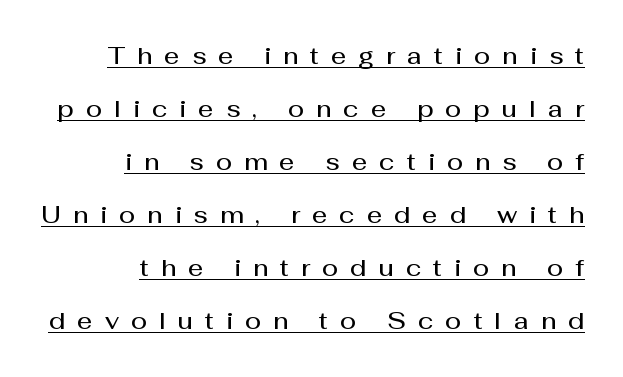
Q: Is the text bold? A: Semi-bold.
Q: Is the text italic (slanted)? A: No, it is upright.
Q: Is the text underlined? A: Yes.
Q: How is the paragraph aligned? A: Right-aligned.
Q: Is the spacing between letters normal or unusually wide? A: Unusually wide.
Q: Is the spacing between lines tight, normal or loose? A: Loose.
